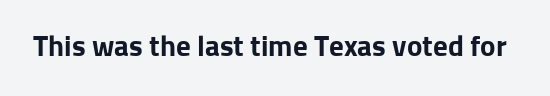
{"serif": "no", "italic": "no", "bold": "yes", "weight": "bold", "width": "normal", "stroke_contrast": "low", "x_height": "medium", "monospaced": "no", "underline": "no", "letter_spacing": "normal", "letter_spacing_em": 0.0, "glyph_px": 29}
